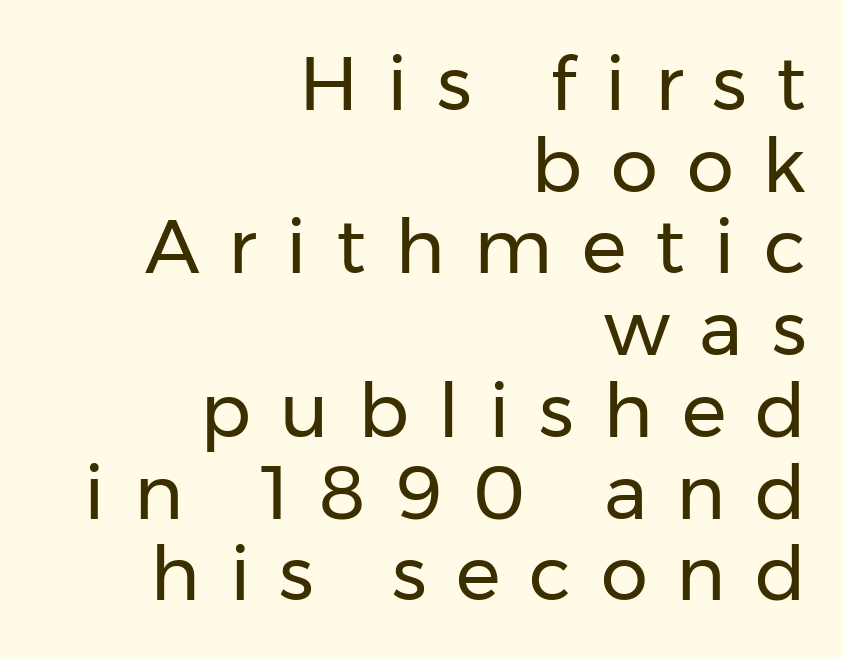
A light-to-regular cut is what we see here. Style check: upright. Every row of glyphs terminates at an identical x-position on the right. The line-height multiplier appears low, near solid setting. The specimen omits any rule beneath the text block's lines.
